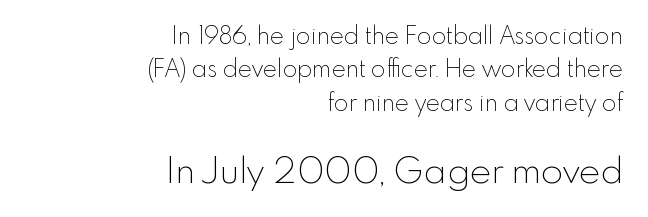
Q: Is the text bold? A: No.
Q: Is the text italic (slanted)? A: No, it is upright.
Q: Is the typeface a serif or a sans-serif typeface? A: Sans-serif.
Q: Is the text underlined? A: No.
Q: How is the paragraph aligned? A: Right-aligned.
Q: Is the spacing between letters normal or unusually wide? A: Normal.
Q: Is the spacing between lines tight, normal or loose? A: Normal.
Q: Which block of text is set in a larger size, the first (top) or the second (bottom)? A: The second (bottom) one.
Q: Width (condensed, normal, or wide)? A: Normal.
Q: x-height? A: Small.
Q: Monospaced? A: No.
